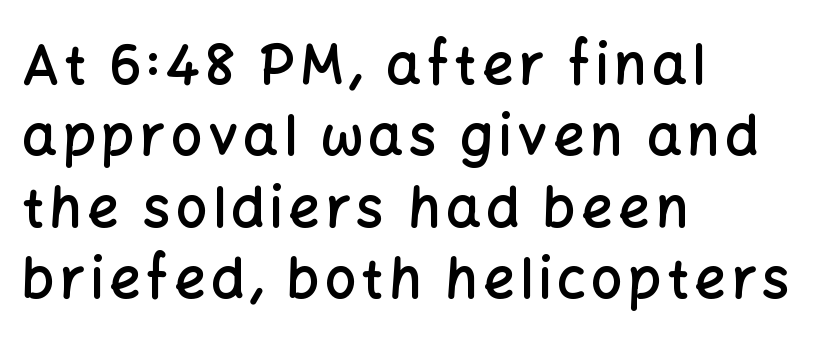
{"serif": "no", "italic": "no", "bold": "semi", "weight": "semibold", "width": "normal", "stroke_contrast": "low", "x_height": "medium", "monospaced": "no", "underline": "no", "align": "left", "line_spacing": "normal", "line_spacing_ratio": 1.3, "glyph_px": 55}
